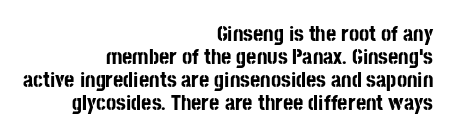
The image shows 22 px bold type, upright; set right-aligned, tight line spacing (1.05x), normal letter spacing, not underlined.
